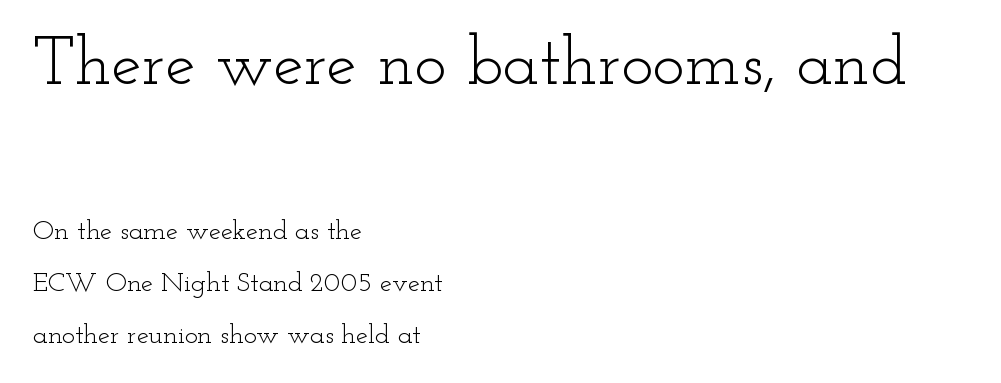
{"serif": "yes", "italic": "no", "bold": "no", "weight": "light", "width": "wide", "stroke_contrast": "low", "x_height": "small", "monospaced": "no", "underline": "no", "align": "left", "line_spacing": "loose", "line_spacing_ratio": 1.92, "letter_spacing": "normal", "letter_spacing_em": 0.0, "larger_block": "first", "size_ratio": 2.52, "glyph_px": 68}
